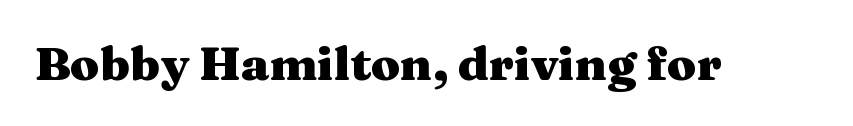
{"serif": "yes", "italic": "no", "bold": "yes", "weight": "heavy", "width": "wide", "stroke_contrast": "medium", "x_height": "medium", "monospaced": "no", "underline": "no", "letter_spacing": "normal", "letter_spacing_em": 0.0, "glyph_px": 47}
